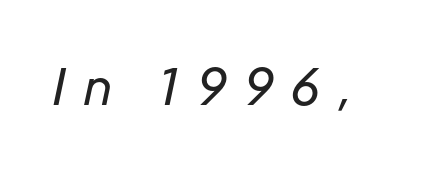
Characters are canted at an angle relative to the baseline's perpendicular. Compared with a typical body face, this is equally light or lighter still. Plain, unruled lines of type. The letterforms stand isolated, each surrounded by extra space. Think of a printed novel: that variable character pitch is what you see here.
